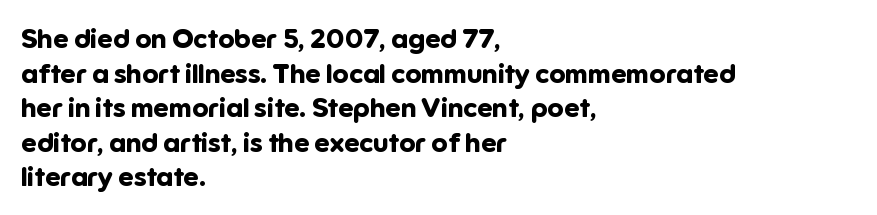
{"italic": "no", "bold": "yes", "underline": "no", "align": "left", "line_spacing": "normal", "line_spacing_ratio": 1.28, "letter_spacing": "normal", "letter_spacing_em": 0.0, "glyph_px": 27}
